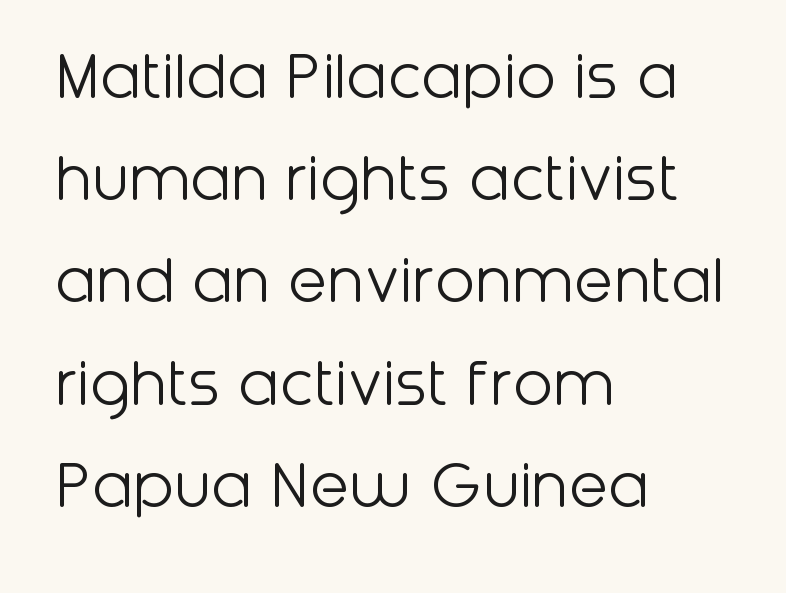
The image shows 73 px light sans-serif type, upright; set left-aligned, normal line spacing (1.4x), normal letter spacing, not underlined; low stroke contrast and a medium x-height.
